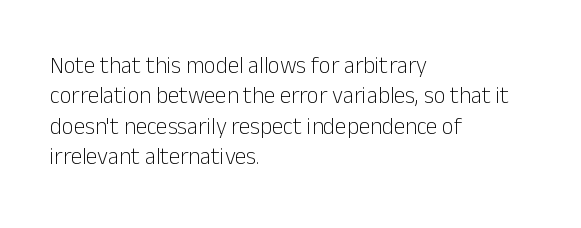
The image shows 23 px text type, upright; set left-aligned, normal line spacing (1.32x), normal letter spacing, not underlined.
